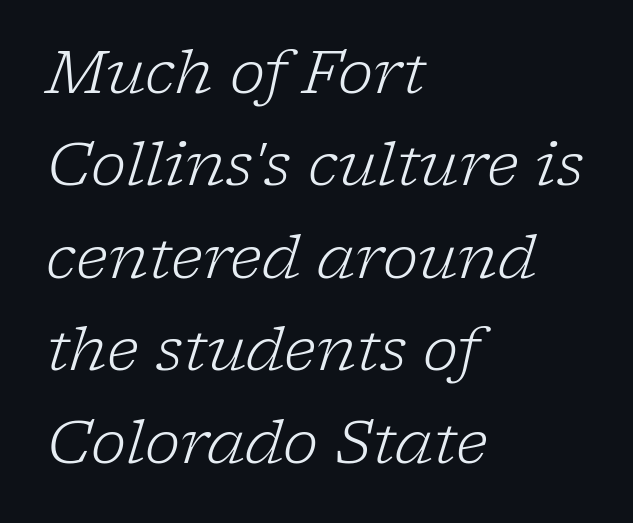
Q: Is the text bold? A: No.
Q: Is the text italic (slanted)? A: Yes, it leans right by about 17 degrees.
Q: Is the typeface a serif or a sans-serif typeface? A: Serif.
Q: Is the text underlined? A: No.
Q: How is the paragraph aligned? A: Left-aligned.
Q: Is the spacing between letters normal or unusually wide? A: Normal.
Q: Is the spacing between lines tight, normal or loose? A: Normal.
Q: Width (condensed, normal, or wide)? A: Normal.
Q: Stroke contrast? A: Low.
Q: x-height? A: Medium.
Q: Monospaced? A: No.
